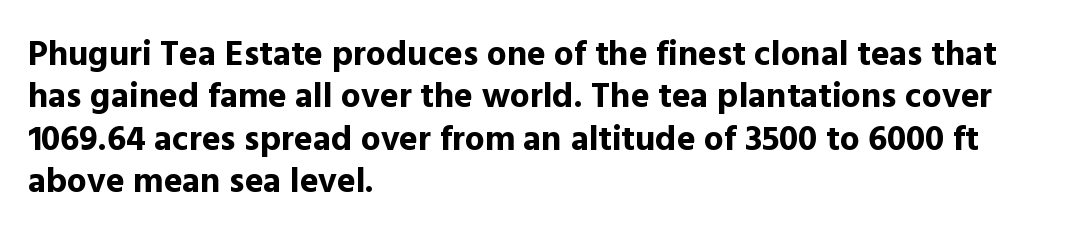
Q: Is the text bold? A: Yes.
Q: Is the text italic (slanted)? A: No, it is upright.
Q: Is the typeface a serif or a sans-serif typeface? A: Sans-serif.
Q: Is the text underlined? A: No.
Q: How is the paragraph aligned? A: Left-aligned.
Q: Is the spacing between letters normal or unusually wide? A: Normal.
Q: Width (condensed, normal, or wide)? A: Normal.
Q: x-height? A: Medium.
Q: Monospaced? A: No.
